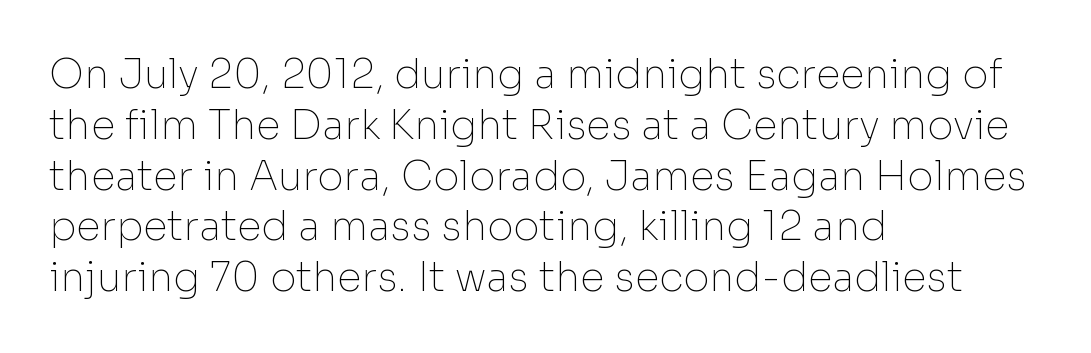
Q: Is the text bold? A: No.
Q: Is the text italic (slanted)? A: No, it is upright.
Q: Is the typeface a serif or a sans-serif typeface? A: Sans-serif.
Q: Is the text underlined? A: No.
Q: How is the paragraph aligned? A: Left-aligned.
Q: Is the spacing between letters normal or unusually wide? A: Normal.
Q: Is the spacing between lines tight, normal or loose? A: Normal.
Q: Width (condensed, normal, or wide)? A: Normal.
Q: Stroke contrast? A: Low.
Q: x-height? A: Medium.
Q: Monospaced? A: No.
